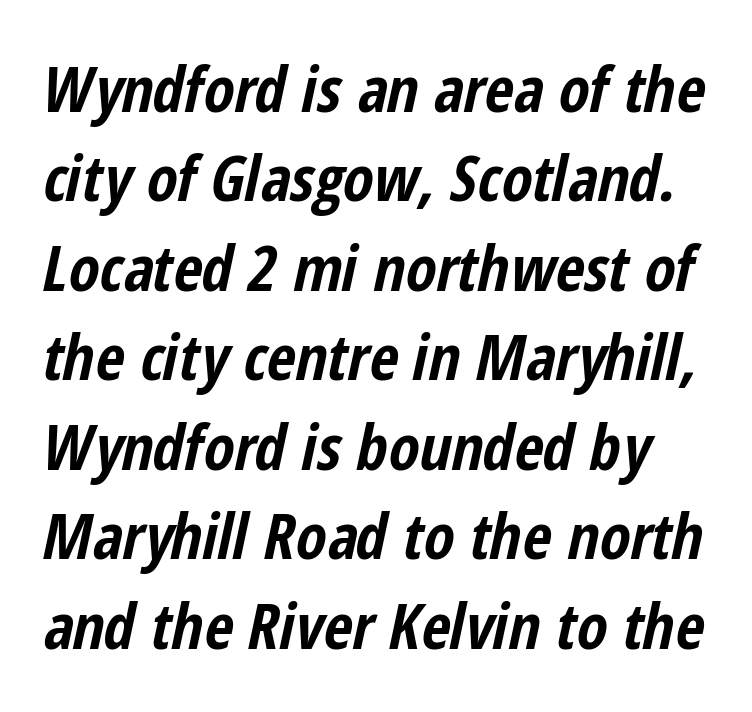
Q: Is the text bold? A: Yes.
Q: Is the text italic (slanted)? A: Yes, it leans right by about 12 degrees.
Q: Is the text underlined? A: No.
Q: Is the spacing between letters normal or unusually wide? A: Normal.
Q: Is the spacing between lines tight, normal or loose? A: Normal.
Q: Width (condensed, normal, or wide)? A: Condensed.
Q: Stroke contrast? A: Low.
Q: x-height? A: Medium.
Q: Monospaced? A: No.
